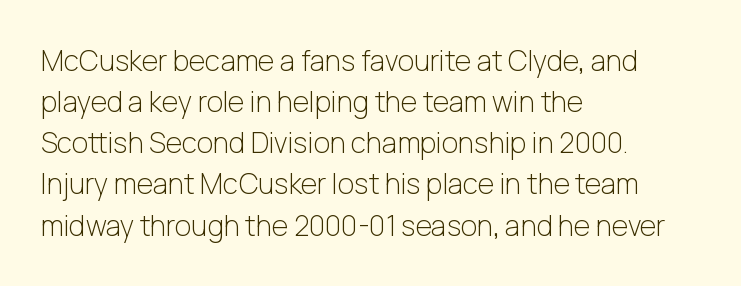
The image shows 28 px light sans-serif type, upright; set left-aligned, normal line spacing (1.47x), normal letter spacing, not underlined; low stroke contrast and a medium x-height.
